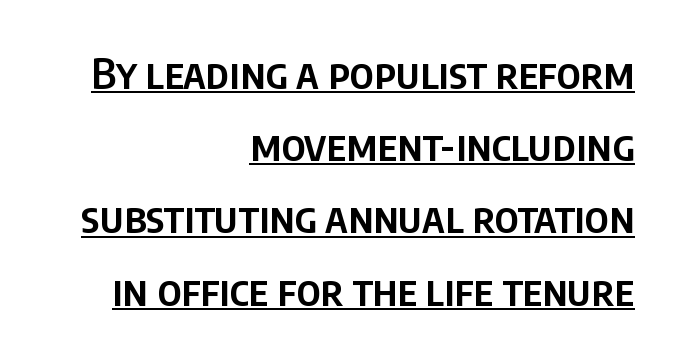
Q: Is the text bold? A: Semi-bold.
Q: Is the text italic (slanted)? A: No, it is upright.
Q: Is the typeface a serif or a sans-serif typeface? A: Sans-serif.
Q: Is the text underlined? A: Yes.
Q: How is the paragraph aligned? A: Right-aligned.
Q: Is the spacing between letters normal or unusually wide? A: Normal.
Q: Width (condensed, normal, or wide)? A: Condensed.
Q: Stroke contrast? A: Low.
Q: x-height? A: Large.
Q: Monospaced? A: No.
